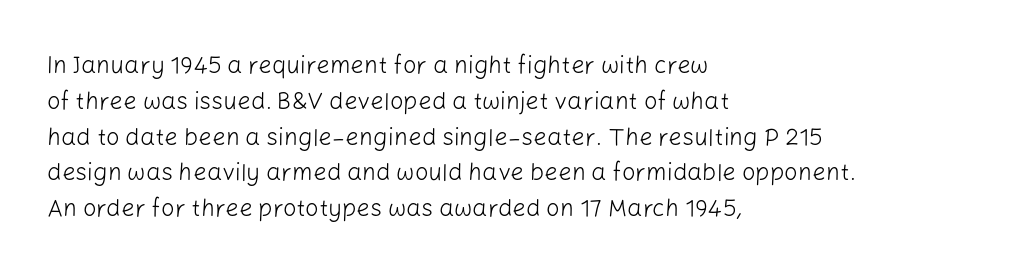
{"italic": "no", "bold": "no", "underline": "no", "align": "left", "line_spacing": "normal", "line_spacing_ratio": 1.49, "letter_spacing": "normal", "letter_spacing_em": 0.0, "glyph_px": 24}
